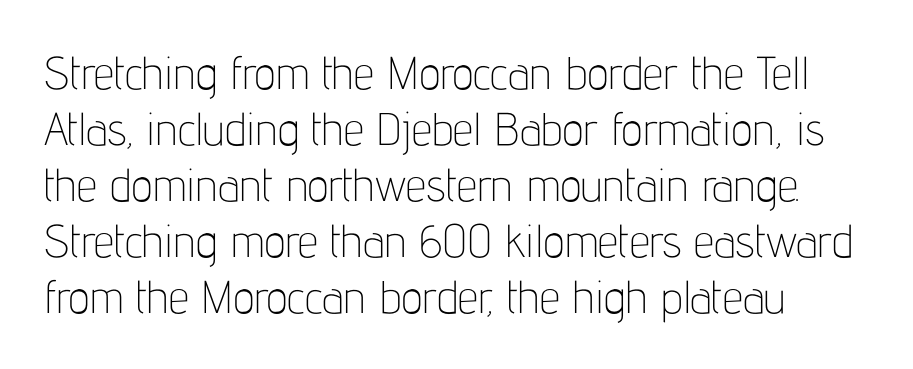
The image shows 46 px thin, condensed sans-serif type, upright; set left-aligned, line spacing 1.22x, normal letter spacing, not underlined; low stroke contrast and a medium x-height.
